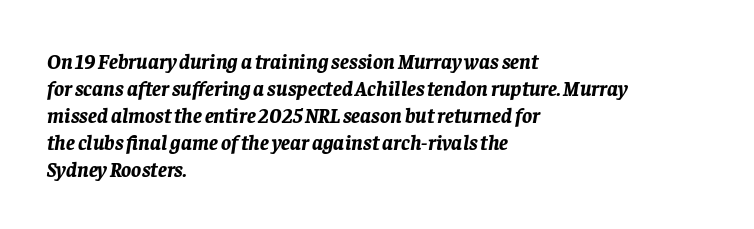
The image shows 21 px bold type, italic (leaning right); set left-aligned, normal line spacing (1.28x), normal letter spacing, not underlined.
